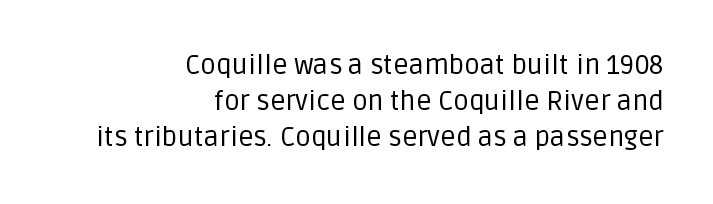
The image shows 27 px text type, upright; set right-aligned, normal line spacing (1.34x), normal letter spacing, not underlined.
